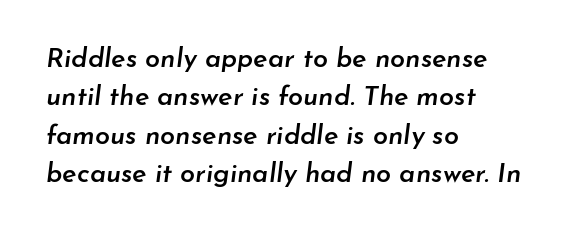
Posture: slanted. One glance says typical: line gaps are just what's usual. No word sits above an underline. Characters follow at the spacing the type designer built in. Set as a demibold, roughly 600 on the weight scale. Is the block centered? No — it sits flush against the left margin.
